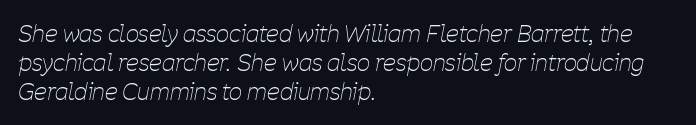
The image shows 23 px text type, italic (leaning right); set left-aligned, normal line spacing (1.26x), normal letter spacing, not underlined.
